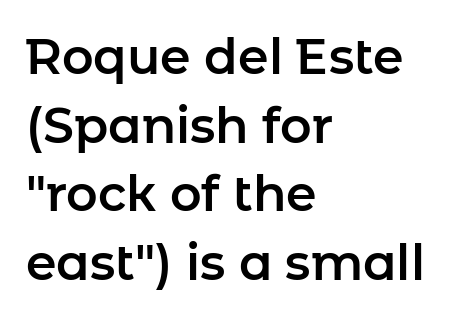
Q: Is the text italic (slanted)? A: No, it is upright.
Q: Is the typeface a serif or a sans-serif typeface? A: Sans-serif.
Q: Is the text underlined? A: No.
Q: How is the paragraph aligned? A: Left-aligned.
Q: Is the spacing between letters normal or unusually wide? A: Normal.
Q: Is the spacing between lines tight, normal or loose? A: Normal.
Q: Width (condensed, normal, or wide)? A: Normal.
Q: Stroke contrast? A: Low.
Q: x-height? A: Medium.
Q: Monospaced? A: No.
